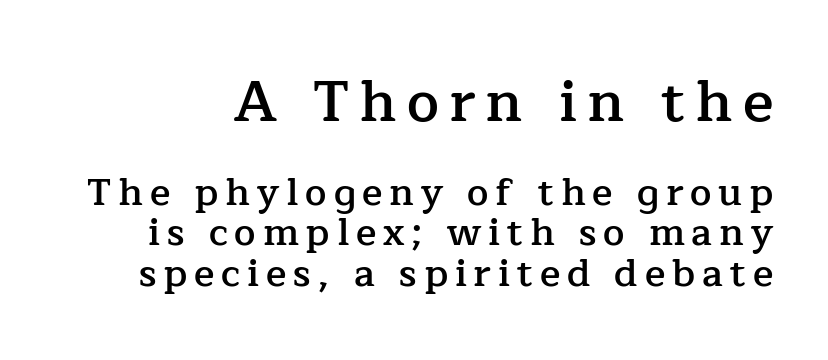
{"serif": "yes", "italic": "no", "bold": "semi", "weight": "semibold", "width": "normal", "stroke_contrast": "low", "x_height": "medium", "monospaced": "no", "underline": "no", "line_spacing": "tight", "line_spacing_ratio": 1.06, "larger_block": "first", "size_ratio": 1.5, "glyph_px": 57}
